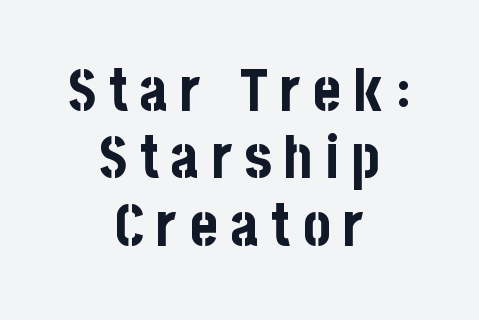
Q: Is the text bold? A: Yes.
Q: Is the text italic (slanted)? A: No, it is upright.
Q: Is the typeface a serif or a sans-serif typeface? A: Sans-serif.
Q: Is the text underlined? A: No.
Q: How is the paragraph aligned? A: Centered.
Q: Is the spacing between letters normal or unusually wide? A: Unusually wide.
Q: Is the spacing between lines tight, normal or loose? A: Tight.
Q: Width (condensed, normal, or wide)? A: Condensed.
Q: Stroke contrast? A: Low.
Q: x-height? A: Large.
Q: Monospaced? A: No.
